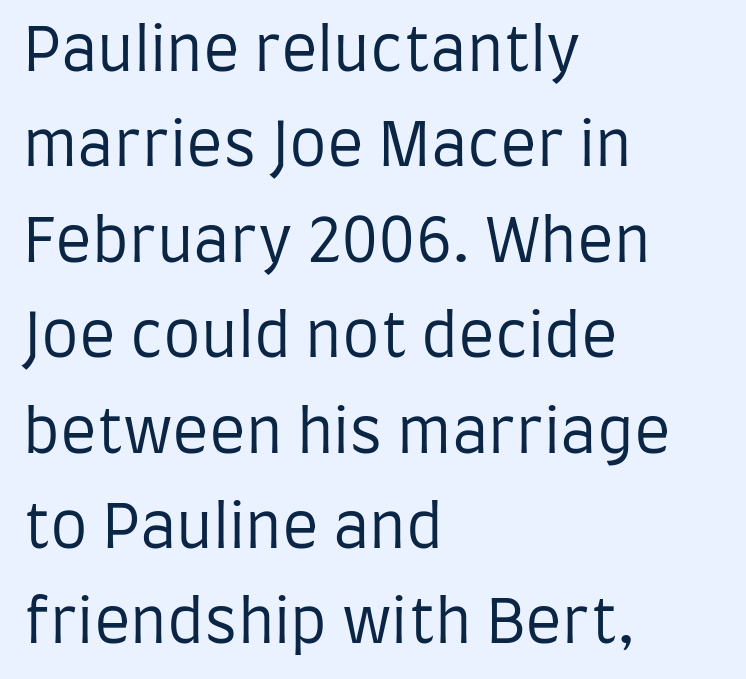
Q: Is the text bold? A: No.
Q: Is the text italic (slanted)? A: No, it is upright.
Q: Is the typeface a serif or a sans-serif typeface? A: Sans-serif.
Q: Is the text underlined? A: No.
Q: How is the paragraph aligned? A: Left-aligned.
Q: Is the spacing between letters normal or unusually wide? A: Normal.
Q: Is the spacing between lines tight, normal or loose? A: Normal.
Q: Width (condensed, normal, or wide)? A: Condensed.
Q: Stroke contrast? A: Low.
Q: x-height? A: Large.
Q: Monospaced? A: No.
